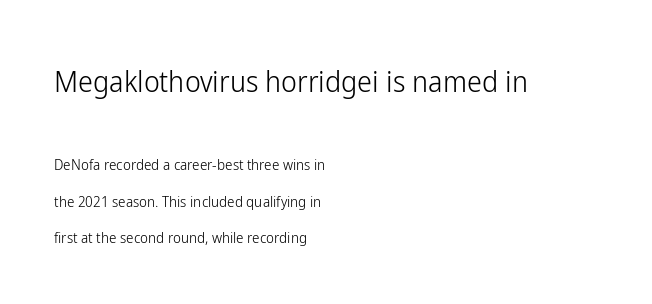
Q: Is the text bold? A: No.
Q: Is the text italic (slanted)? A: No, it is upright.
Q: Is the typeface a serif or a sans-serif typeface? A: Sans-serif.
Q: Is the text underlined? A: No.
Q: How is the paragraph aligned? A: Left-aligned.
Q: Is the spacing between letters normal or unusually wide? A: Normal.
Q: Is the spacing between lines tight, normal or loose? A: Loose.
Q: Which block of text is set in a larger size, the first (top) or the second (bottom)? A: The first (top) one.
Q: Width (condensed, normal, or wide)? A: Condensed.
Q: Stroke contrast? A: Low.
Q: x-height? A: Medium.
Q: Monospaced? A: No.
